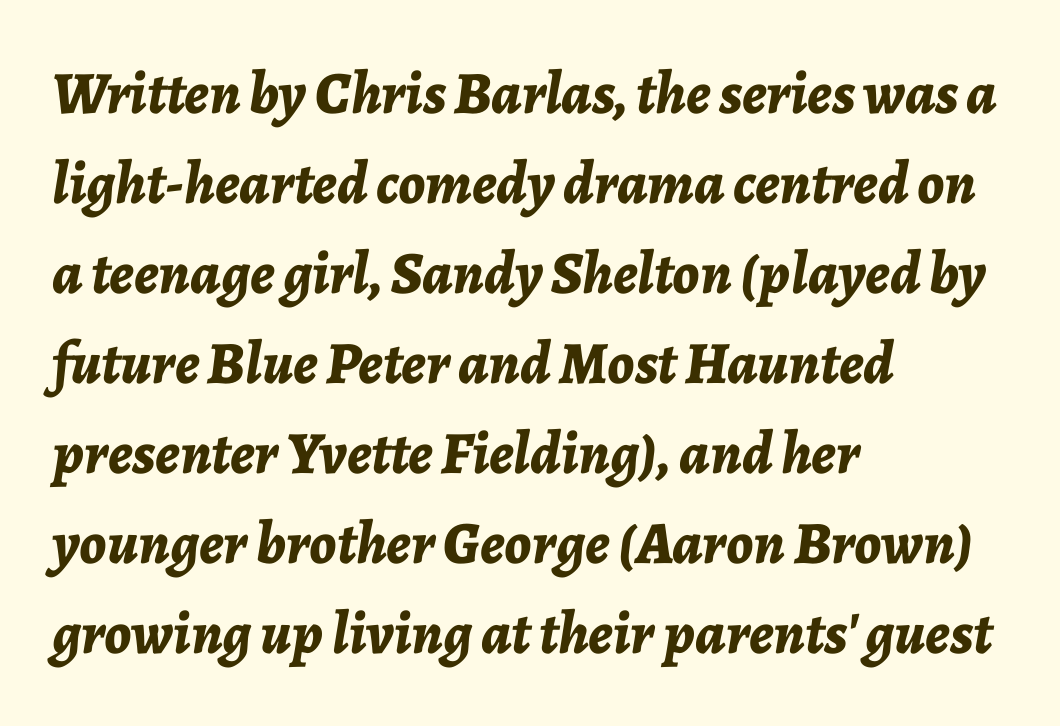
Q: Is the text bold? A: Yes.
Q: Is the text italic (slanted)? A: Yes, it leans right by about 7 degrees.
Q: Is the text underlined? A: No.
Q: How is the paragraph aligned? A: Left-aligned.
Q: Is the spacing between letters normal or unusually wide? A: Normal.
Q: Is the spacing between lines tight, normal or loose? A: Normal.
Q: Width (condensed, normal, or wide)? A: Normal.
Q: Stroke contrast? A: Low.
Q: x-height? A: Medium.
Q: Monospaced? A: No.
